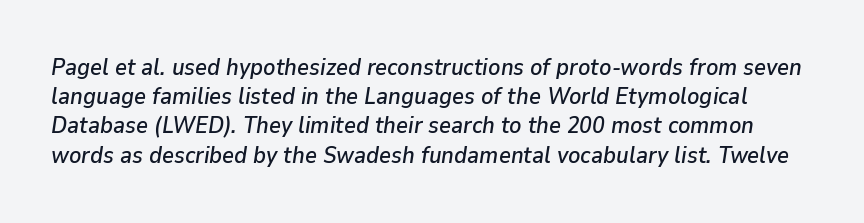
Q: Is the text italic (slanted)? A: Yes, it leans right by about 9 degrees.
Q: Is the text underlined? A: No.
Q: Is the spacing between letters normal or unusually wide? A: Normal.
Q: Is the spacing between lines tight, normal or loose? A: Normal.
